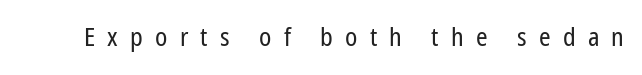
{"italic": "no", "bold": "no", "underline": "no", "letter_spacing": "wide", "letter_spacing_em": 0.47, "glyph_px": 26}
